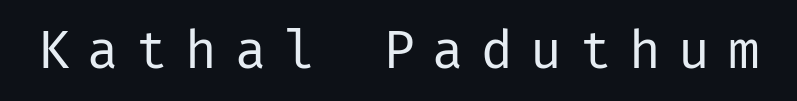
{"serif": "no", "italic": "no", "bold": "no", "weight": "regular", "width": "normal", "stroke_contrast": "low", "x_height": "medium", "underline": "no", "letter_spacing": "wide", "letter_spacing_em": 0.33, "glyph_px": 53}
